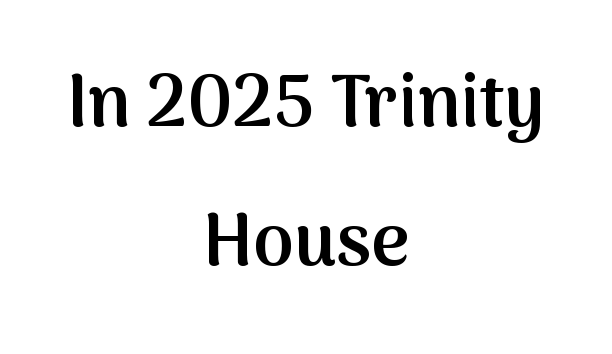
The image shows 73 px semibold sans-serif type, upright; set centered, loose line spacing (1.91x), normal letter spacing, not underlined; medium stroke contrast and a medium x-height.
